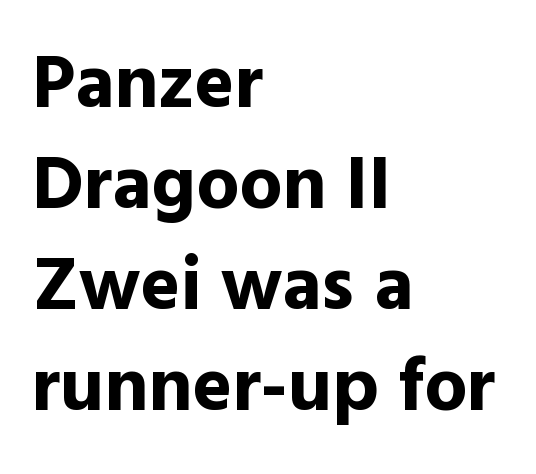
The image shows 76 px bold sans-serif type, upright; set left-aligned, normal line spacing (1.33x), normal letter spacing, not underlined; a medium x-height.
